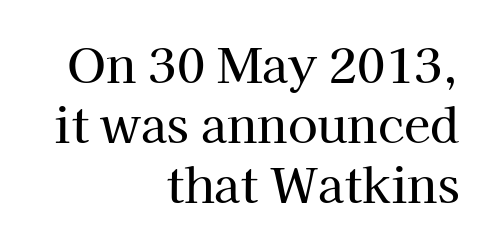
{"serif": "yes", "italic": "no", "width": "normal", "stroke_contrast": "high", "x_height": "medium", "monospaced": "no", "underline": "no", "align": "right", "line_spacing": "normal", "line_spacing_ratio": 1.25, "letter_spacing": "normal", "letter_spacing_em": 0.0, "glyph_px": 48}
